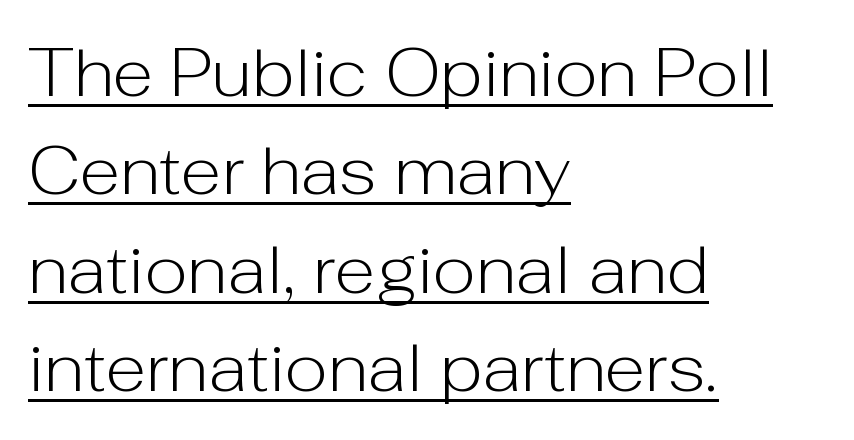
The image shows 67 px light sans-serif type, upright; set left-aligned, normal line spacing (1.47x), normal letter spacing, underlined; low stroke contrast and a medium x-height.
